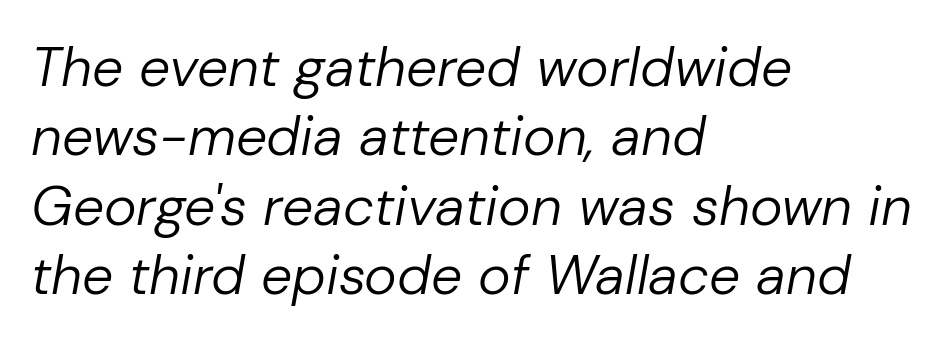
The image shows 55 px regular-weight type, italic (leaning right); set left-aligned, normal line spacing (1.26x), normal letter spacing, not underlined; low stroke contrast and a medium x-height.
